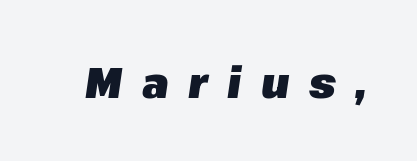
The image shows 44 px heavy type, italic (leaning right); set unusually wide letter spacing (+0.44 em), not underlined; low stroke contrast and a medium x-height.
